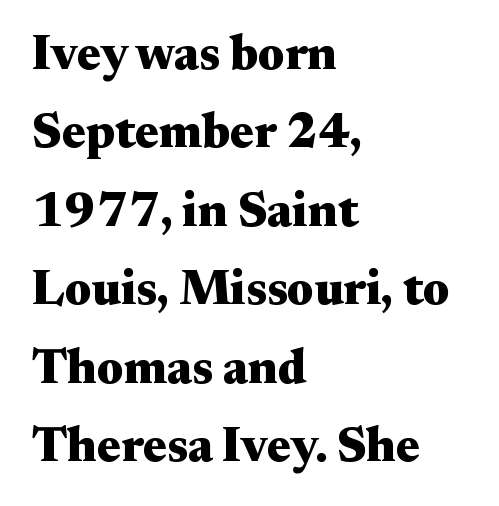
{"serif": "yes", "italic": "no", "bold": "yes", "weight": "heavy", "width": "wide", "stroke_contrast": "medium", "x_height": "small", "monospaced": "no", "underline": "no", "align": "left", "line_spacing": "normal", "line_spacing_ratio": 1.6, "letter_spacing": "normal", "letter_spacing_em": 0.0, "glyph_px": 49}
